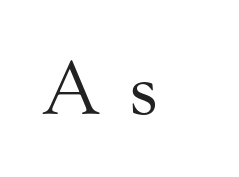
Q: Is the text bold? A: No.
Q: Is the text italic (slanted)? A: No, it is upright.
Q: Is the typeface a serif or a sans-serif typeface? A: Serif.
Q: Is the text underlined? A: No.
Q: Is the spacing between letters normal or unusually wide? A: Unusually wide.
Q: Width (condensed, normal, or wide)? A: Normal.
Q: Stroke contrast? A: Medium.
Q: x-height? A: Small.
Q: Monospaced? A: No.
